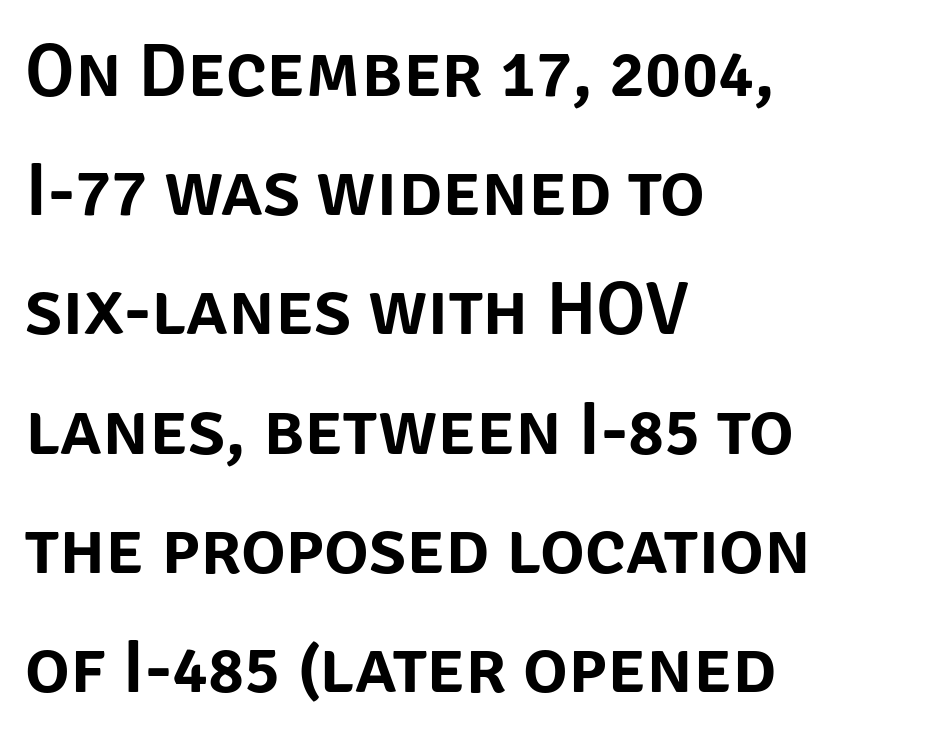
Q: Is the text italic (slanted)? A: No, it is upright.
Q: Is the typeface a serif or a sans-serif typeface? A: Sans-serif.
Q: Is the text underlined? A: No.
Q: How is the paragraph aligned? A: Left-aligned.
Q: Is the spacing between letters normal or unusually wide? A: Normal.
Q: Is the spacing between lines tight, normal or loose? A: Normal.
Q: Width (condensed, normal, or wide)? A: Normal.
Q: Stroke contrast? A: Low.
Q: x-height? A: Large.
Q: Monospaced? A: No.
